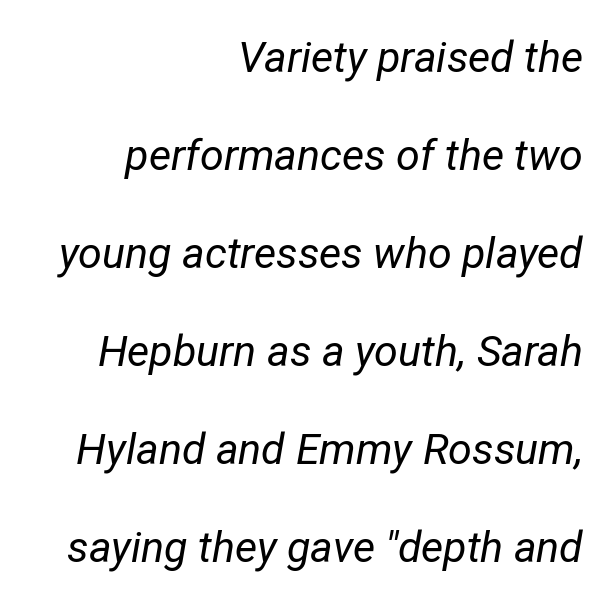
Q: Is the text bold? A: No.
Q: Is the text italic (slanted)? A: Yes, it leans right by about 12 degrees.
Q: Is the text underlined? A: No.
Q: How is the paragraph aligned? A: Right-aligned.
Q: Is the spacing between letters normal or unusually wide? A: Normal.
Q: Is the spacing between lines tight, normal or loose? A: Loose.
Q: Width (condensed, normal, or wide)? A: Condensed.
Q: Stroke contrast? A: Low.
Q: x-height? A: Medium.
Q: Monospaced? A: No.
